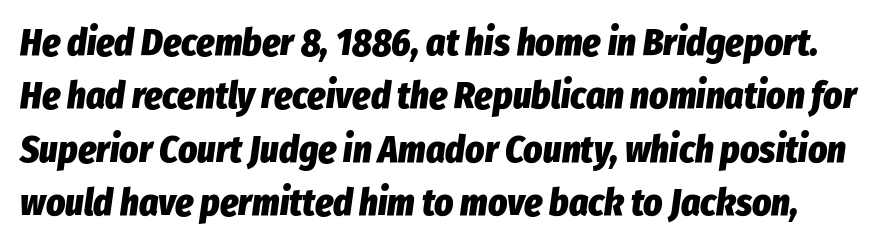
Characters are canted at an angle relative to the baseline's perpendicular. Plenty of ink on the page — the face is bold. A clean baseline with only descenders dipping below it. This sample has the flowing, uneven cadence of proportional lettering. Tracking value appears to be zero — textbook default spacing.
